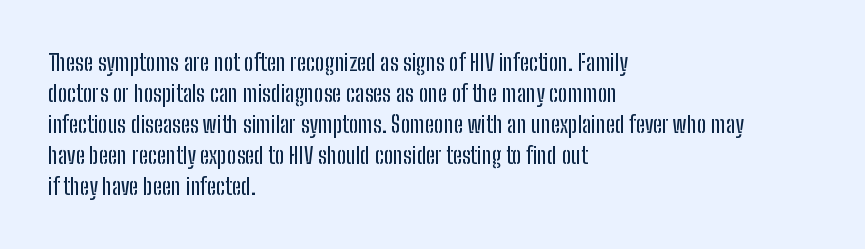
The image shows 23 px text type, upright; set left-aligned, normal line spacing (1.35x), normal letter spacing, not underlined.
